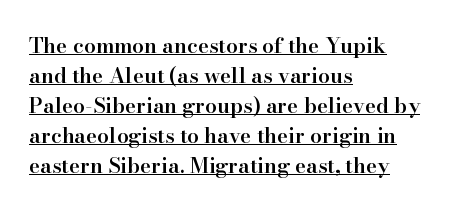
The image shows 21 px text type, upright; set left-aligned, normal line spacing (1.43x), normal letter spacing, underlined.
